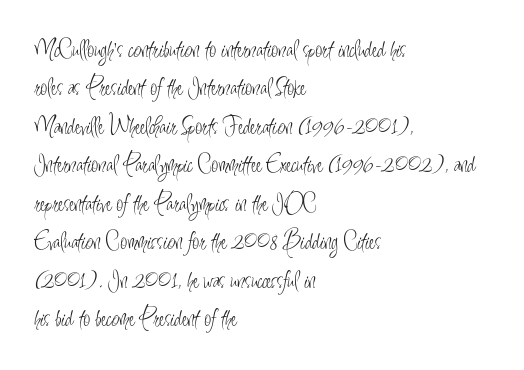
Q: Is the text bold? A: No.
Q: Is the text underlined? A: No.
Q: How is the paragraph aligned? A: Left-aligned.
Q: Is the spacing between letters normal or unusually wide? A: Normal.
Q: Is the spacing between lines tight, normal or loose? A: Normal.
